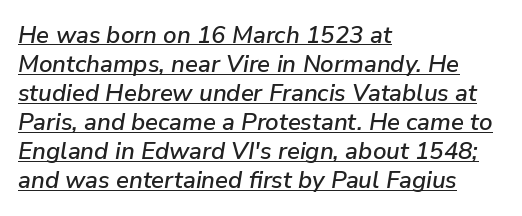
Check the space under the baseline: a stroke is drawn there. Visually the block forms a straight wall on the left and a jagged coastline on the right. Emphasis-style slanted type is in use. The letters sit at their default tracking, neither squeezed nor spread.
